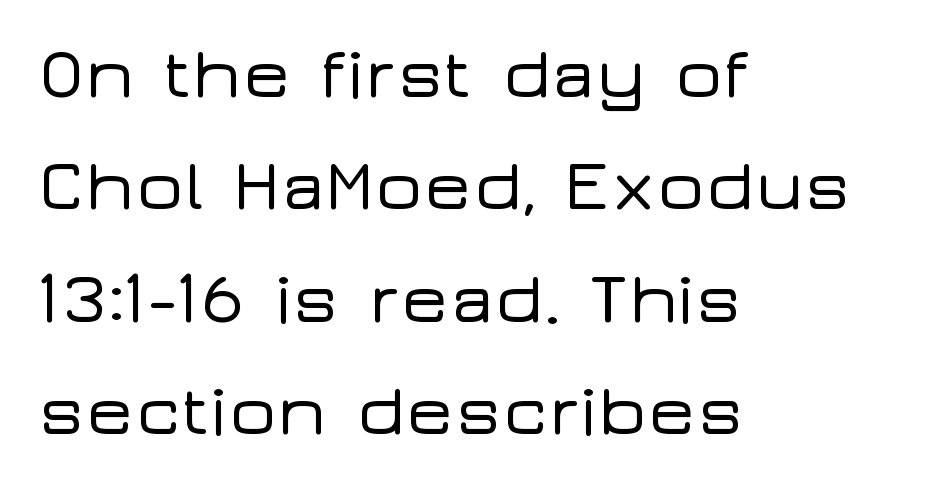
The image shows 72 px wide sans-serif type, upright; set left-aligned, normal line spacing (1.56x), normal letter spacing, not underlined; low stroke contrast and a medium x-height.
